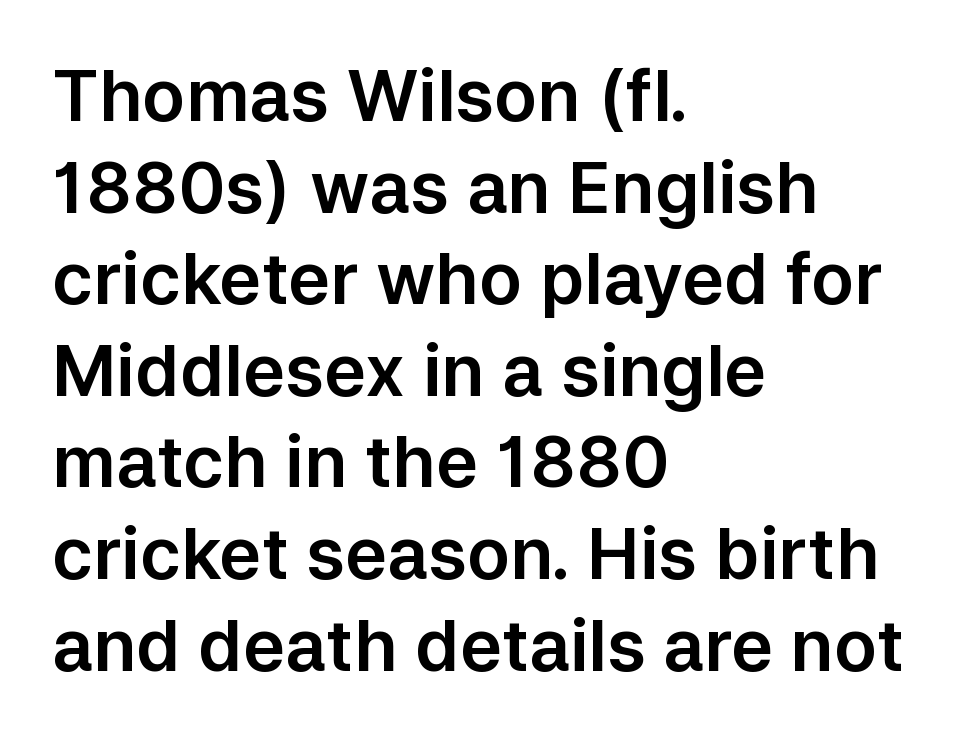
Italic: no, the glyphs are upright roman. Spacing between characters is what you'd get straight out of the box. Each letter's strokes conclude bluntly, with no projecting serifs. How would I describe the line gaps? Plain and ordinary.
